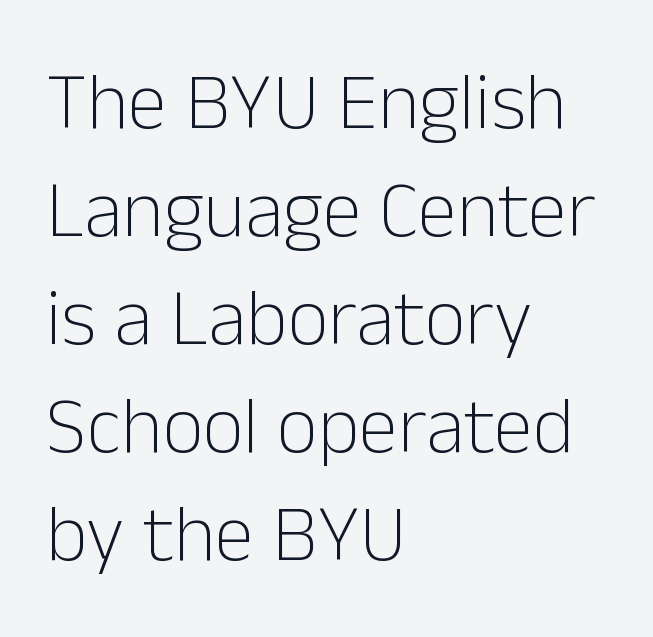
The image shows 80 px light sans-serif type, upright; set left-aligned, normal line spacing (1.35x), normal letter spacing, not underlined; low stroke contrast and a medium x-height.
